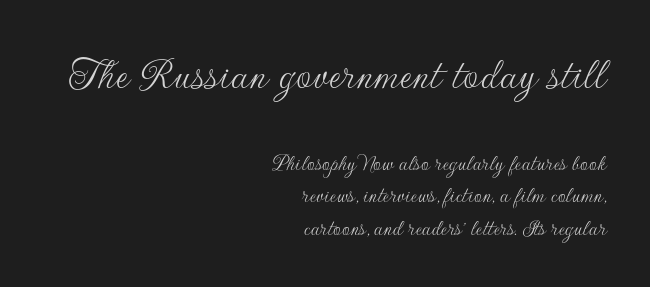
Vertically, the passage feels balanced, rows spaced as you'd expect. This rendering leaves character spacing at its baseline value. Note: no serifs on the glyphs. The initial chunk of copy outweighs the following chunk in type size.
